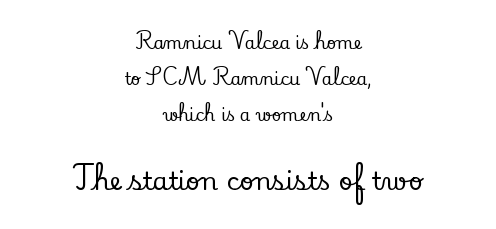
Q: Is the text italic (slanted)? A: No, it is upright.
Q: Is the text underlined? A: No.
Q: How is the paragraph aligned? A: Centered.
Q: Is the spacing between letters normal or unusually wide? A: Normal.
Q: Is the spacing between lines tight, normal or loose? A: Loose.
Q: Which block of text is set in a larger size, the first (top) or the second (bottom)? A: The second (bottom) one.
